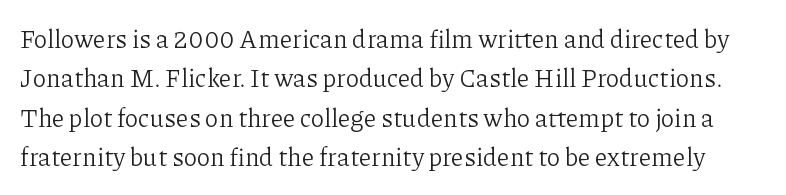
The image shows 25 px text type, upright; set normal line spacing (1.58x), normal letter spacing, not underlined.
